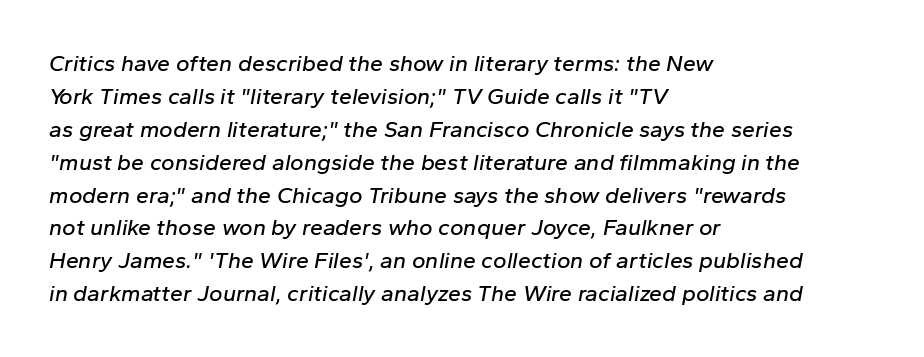
Q: Is the text italic (slanted)? A: Yes, it leans right by about 10 degrees.
Q: Is the text underlined? A: No.
Q: How is the paragraph aligned? A: Left-aligned.
Q: Is the spacing between letters normal or unusually wide? A: Normal.
Q: Is the spacing between lines tight, normal or loose? A: Normal.
